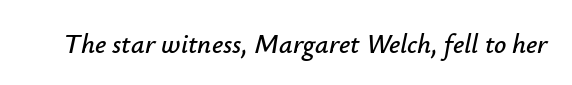
The image shows 27 px text type, italic (leaning right); set normal letter spacing, not underlined.
